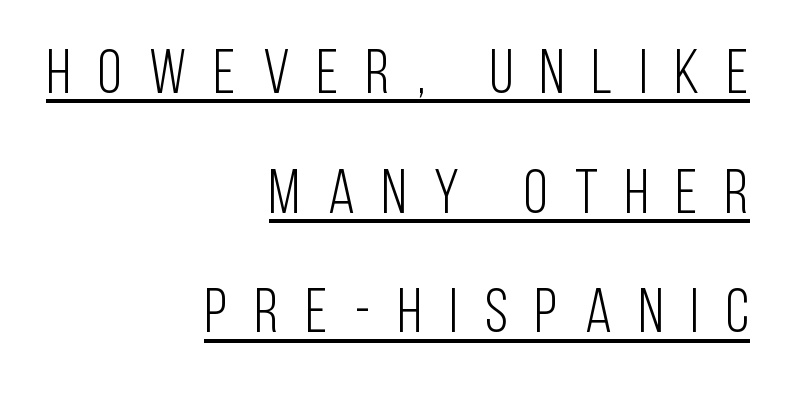
The image shows 62 px light, condensed sans-serif type, upright; set right-aligned, loose line spacing (1.93x), unusually wide letter spacing (+0.44 em), underlined; low stroke contrast and a large x-height.
